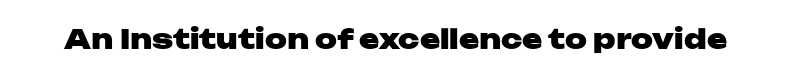
{"italic": "no", "bold": "yes", "underline": "no", "letter_spacing": "normal", "letter_spacing_em": 0.0, "glyph_px": 27}
